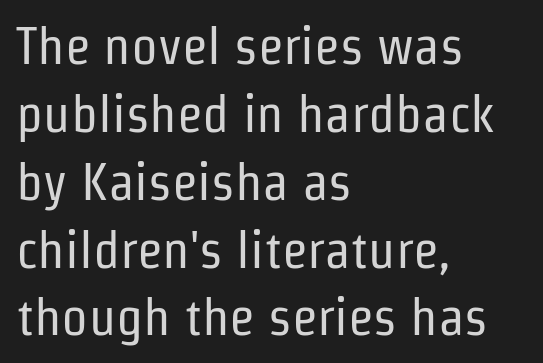
The image shows 53 px regular-weight, condensed sans-serif type, upright; set left-aligned, normal line spacing (1.28x), normal letter spacing, not underlined; low stroke contrast and a medium x-height.
